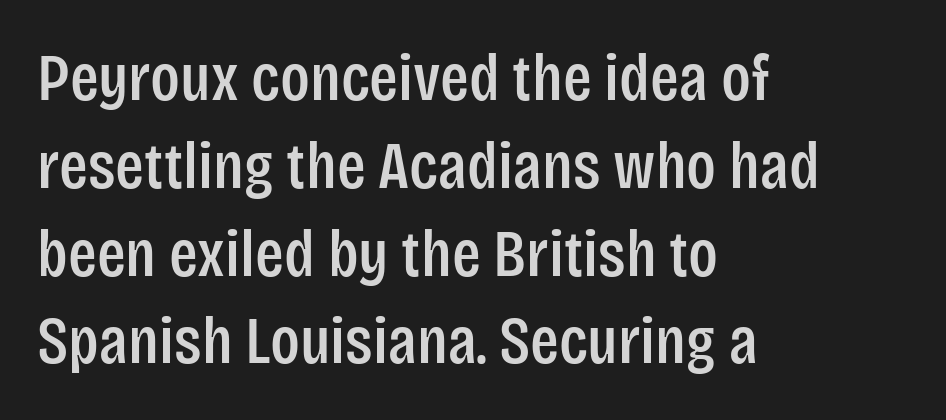
The image shows 67 px condensed sans-serif type, upright; set left-aligned, normal line spacing (1.31x), normal letter spacing, not underlined; low stroke contrast and a large x-height.
